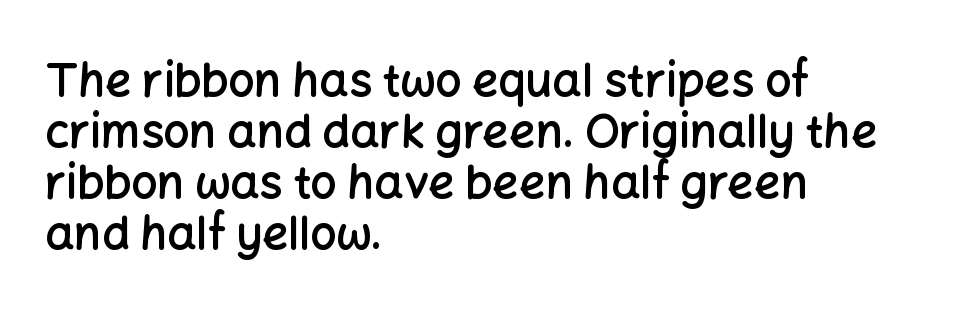
Notice how the passage keeps a crisp vertical edge on the left only. You could not count columns in this text — the font is proportionally spaced. Is this a sans? Yes — the strokes have no serifs. Its strokes are somewhat broadened, the hallmark of semibold type. Designer's note — italics off, roman on.
